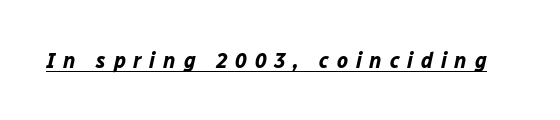
Q: Is the text bold? A: Yes.
Q: Is the text italic (slanted)? A: Yes, it leans right by about 12 degrees.
Q: Is the text underlined? A: Yes.
Q: Is the spacing between letters normal or unusually wide? A: Unusually wide.
